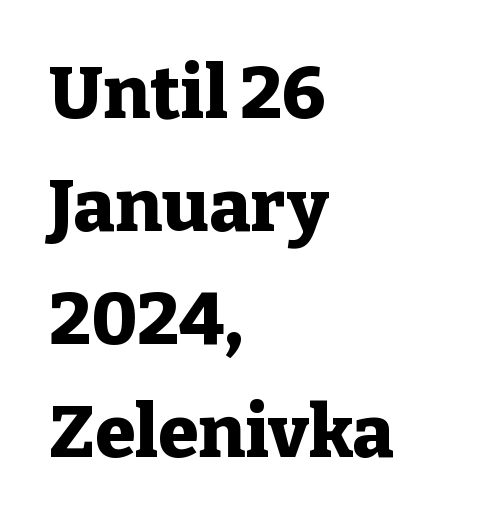
Q: Is the text bold? A: Yes.
Q: Is the text italic (slanted)? A: No, it is upright.
Q: Is the typeface a serif or a sans-serif typeface? A: Serif.
Q: Is the text underlined? A: No.
Q: How is the paragraph aligned? A: Left-aligned.
Q: Is the spacing between letters normal or unusually wide? A: Normal.
Q: Is the spacing between lines tight, normal or loose? A: Normal.
Q: Width (condensed, normal, or wide)? A: Normal.
Q: Stroke contrast? A: Low.
Q: x-height? A: Medium.
Q: Monospaced? A: No.
